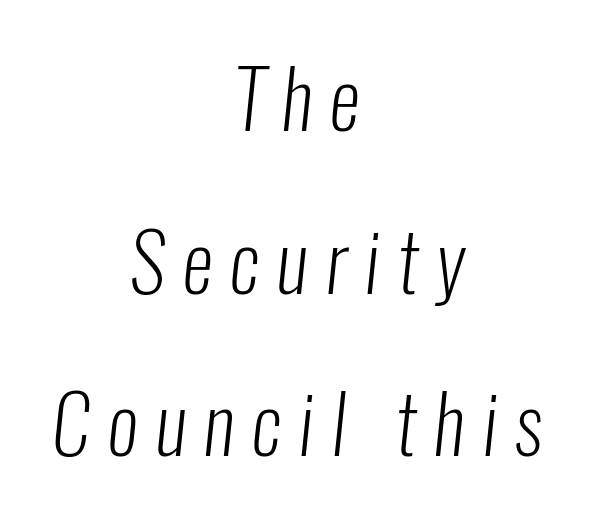
The image shows 79 px light, condensed sans-serif type; set centered, loose line spacing (2.06x), unusually wide letter spacing (+0.22 em), not underlined; low stroke contrast and a medium x-height.
